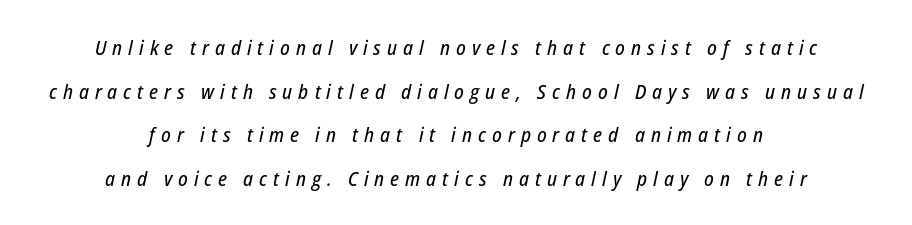
{"italic": "yes", "lean": "right", "slant_degrees": 12, "underline": "no", "align": "center", "line_spacing": "loose", "line_spacing_ratio": 2.18, "letter_spacing": "wide", "letter_spacing_em": 0.3, "glyph_px": 20}
